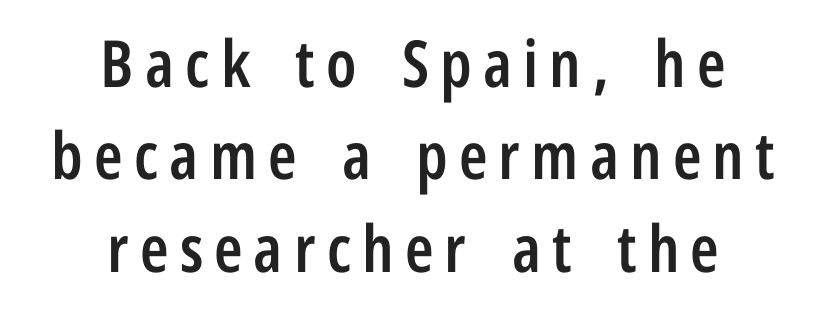
{"serif": "no", "italic": "no", "bold": "semi", "weight": "semibold", "width": "condensed", "stroke_contrast": "low", "x_height": "medium", "monospaced": "no", "underline": "no", "align": "center", "line_spacing": "normal", "line_spacing_ratio": 1.42, "glyph_px": 65}
